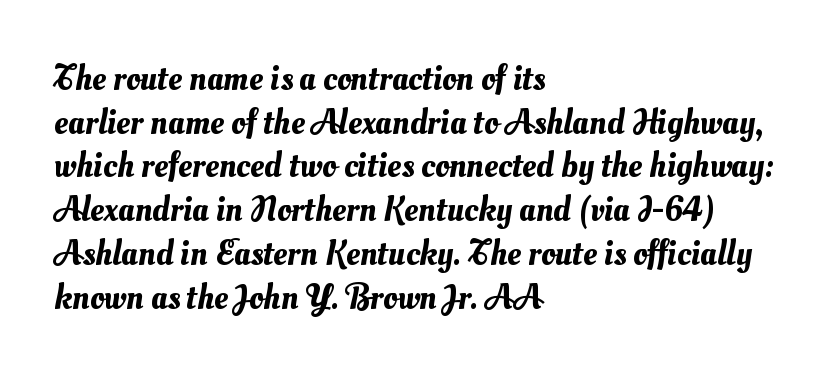
A normal amount of white space separates one row of letters from the next. The letters advance in unequal steps, a hallmark of proportional type. What stands out about the letter spacing? Nothing — it is the standard amount. Typeset ragged right — the left edge is the straight one. Words float on clear page, feet unadorned.
